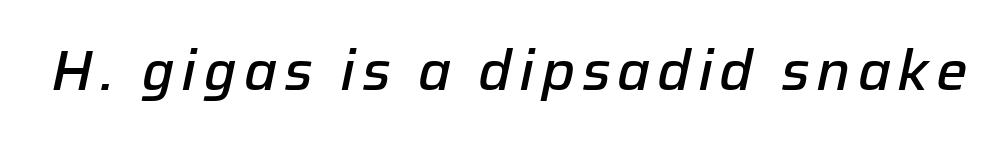
The image shows 56 px semibold type, italic (leaning right); set not underlined; low stroke contrast and a medium x-height.
